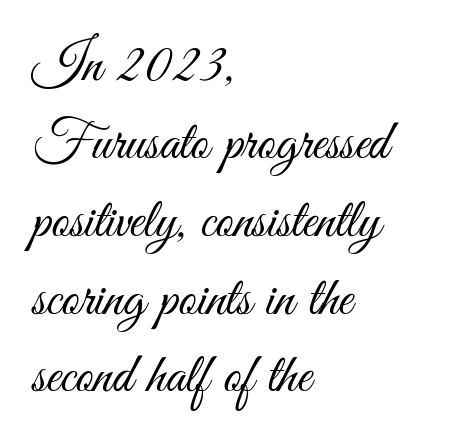
Q: Is the text bold? A: No.
Q: Is the text italic (slanted)? A: Yes.
Q: Is the typeface a serif or a sans-serif typeface? A: Sans-serif.
Q: Is the text underlined? A: No.
Q: How is the paragraph aligned? A: Left-aligned.
Q: Is the spacing between letters normal or unusually wide? A: Normal.
Q: Is the spacing between lines tight, normal or loose? A: Normal.
Q: Width (condensed, normal, or wide)? A: Condensed.
Q: Stroke contrast? A: Medium.
Q: x-height? A: Small.
Q: Monospaced? A: No.
